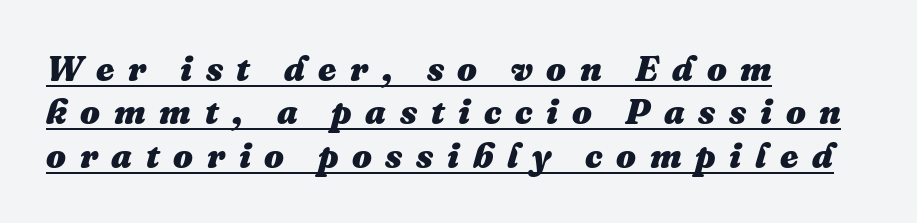
The image shows 35 px heavy type, italic (leaning right); set left-aligned, line spacing 1.24x, unusually wide letter spacing (+0.39 em), underlined; medium stroke contrast and a medium x-height.
